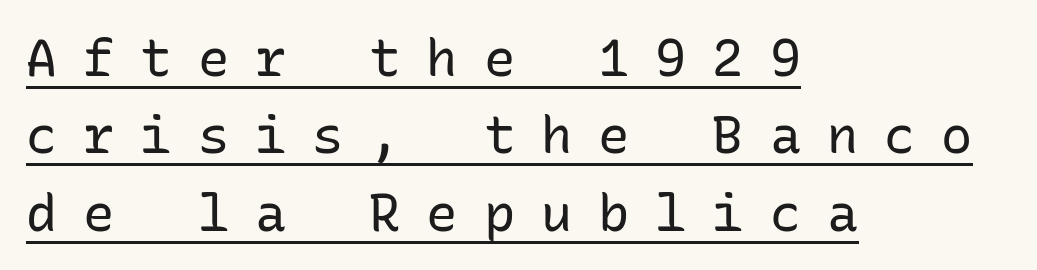
You could count columns in this text — the font is strictly monospaced. Weight: regular or lighter. The typography opts for an upright posture over an oblique one. The setting favours the left margin, as ordinary paragraphs usually do. What kind of face is this? One without serifs — a sans.
